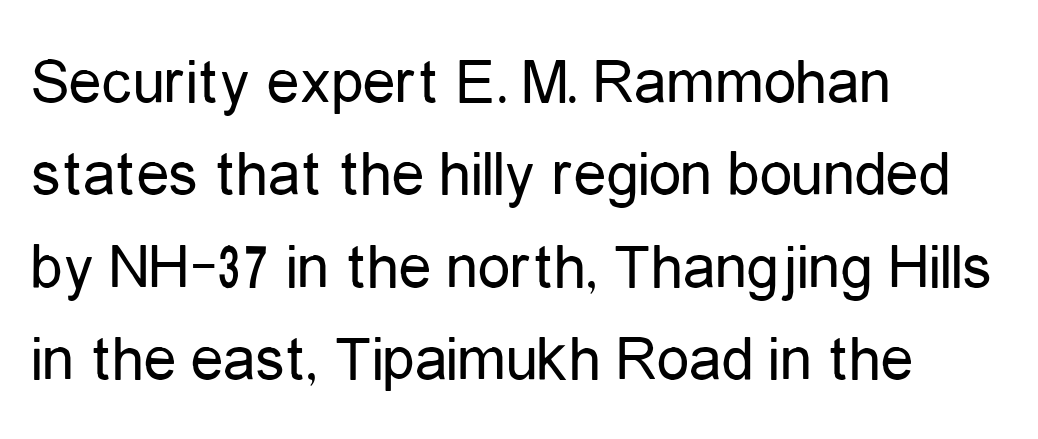
Q: Is the text bold? A: No.
Q: Is the text italic (slanted)? A: No, it is upright.
Q: Is the typeface a serif or a sans-serif typeface? A: Sans-serif.
Q: Is the text underlined? A: No.
Q: How is the paragraph aligned? A: Left-aligned.
Q: Is the spacing between letters normal or unusually wide? A: Normal.
Q: Is the spacing between lines tight, normal or loose? A: Normal.
Q: Width (condensed, normal, or wide)? A: Condensed.
Q: Stroke contrast? A: Low.
Q: x-height? A: Medium.
Q: Monospaced? A: No.
